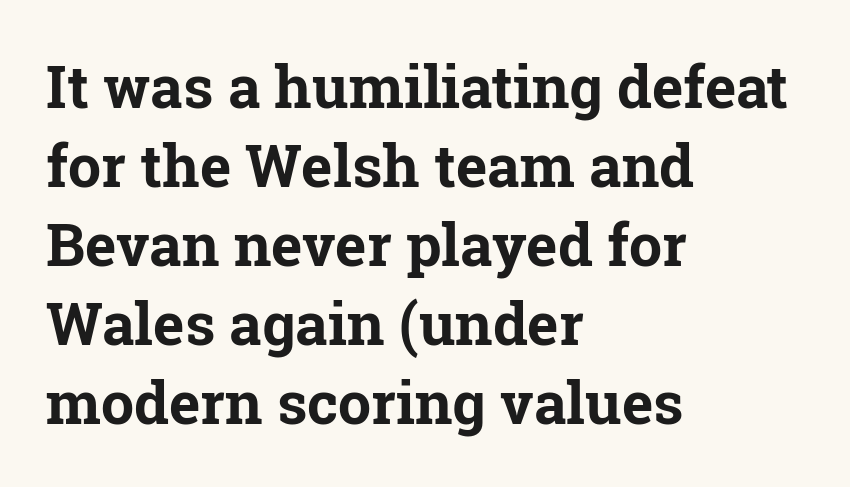
Q: Is the text bold? A: Yes.
Q: Is the text italic (slanted)? A: No, it is upright.
Q: Is the typeface a serif or a sans-serif typeface? A: Serif.
Q: Is the text underlined? A: No.
Q: How is the paragraph aligned? A: Left-aligned.
Q: Is the spacing between letters normal or unusually wide? A: Normal.
Q: Is the spacing between lines tight, normal or loose? A: Normal.
Q: Width (condensed, normal, or wide)? A: Normal.
Q: Stroke contrast? A: Low.
Q: x-height? A: Medium.
Q: Monospaced? A: No.
